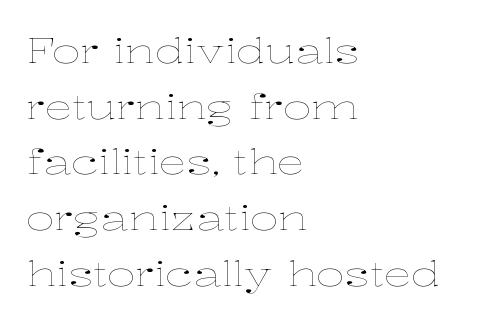
The baseline area is clear. Each letter keeps its own natural width here, so spacing adapts to shape. The rendering anchors every line to the left-hand side. These lines keep a tight, regular rhythm from letter to letter. Rows of type keep a routine distance in the vertical direction. Compared with a typical body face, this is equally light or lighter still.
